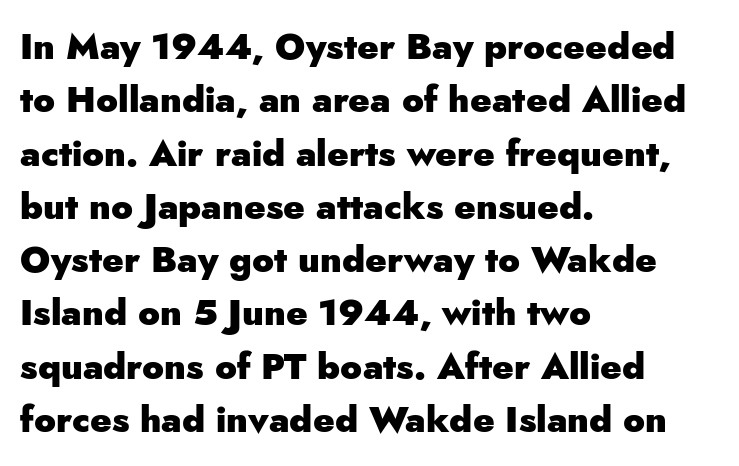
{"serif": "no", "italic": "no", "bold": "yes", "weight": "heavy", "width": "normal", "stroke_contrast": "low", "x_height": "small", "monospaced": "no", "underline": "no", "align": "left", "line_spacing": "normal", "line_spacing_ratio": 1.48, "letter_spacing": "normal", "letter_spacing_em": 0.0, "glyph_px": 36}
